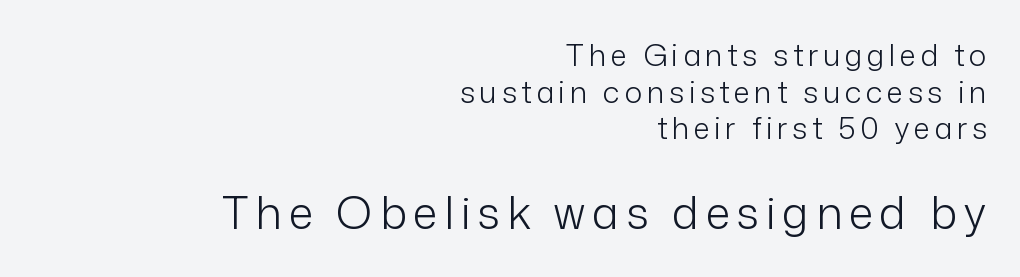
The image shows 45 px light sans-serif type, upright; set right-aligned, line spacing 1.22x, not underlined; the second (bottom) block is 1.5x larger; low stroke contrast and a medium x-height.
